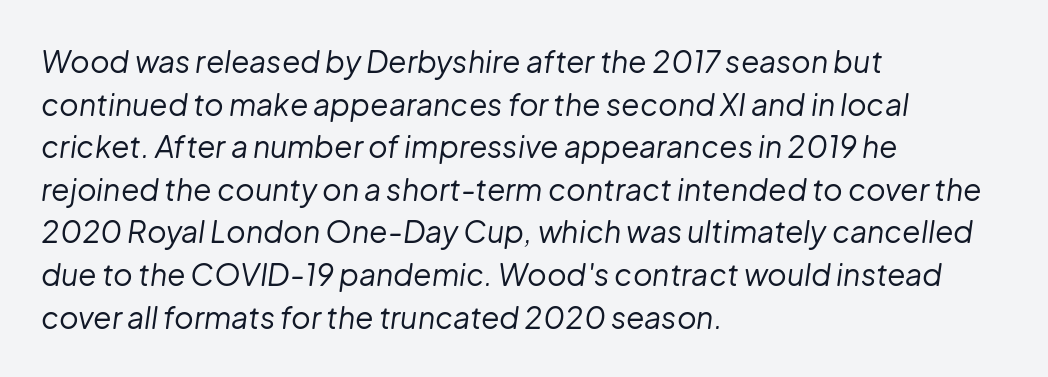
{"italic": "yes", "lean": "right", "slant_degrees": 8, "bold": "no", "weight": "regular", "width": "normal", "stroke_contrast": "low", "x_height": "medium", "monospaced": "no", "underline": "no", "align": "left", "line_spacing": "normal", "line_spacing_ratio": 1.42, "letter_spacing": "normal", "letter_spacing_em": 0.0, "glyph_px": 30}
